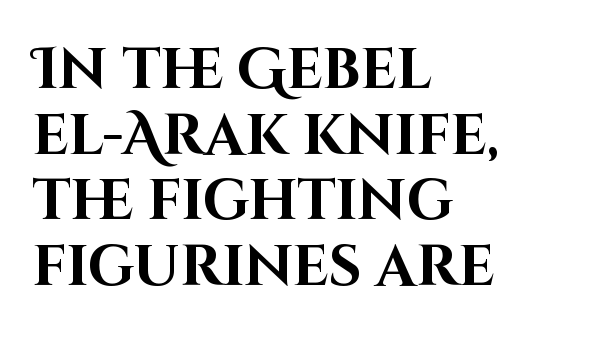
Q: Is the text bold? A: Yes.
Q: Is the text italic (slanted)? A: No, it is upright.
Q: Is the typeface a serif or a sans-serif typeface? A: Sans-serif.
Q: Is the text underlined? A: No.
Q: How is the paragraph aligned? A: Left-aligned.
Q: Is the spacing between letters normal or unusually wide? A: Normal.
Q: Is the spacing between lines tight, normal or loose? A: Tight.
Q: Width (condensed, normal, or wide)? A: Normal.
Q: Stroke contrast? A: High.
Q: x-height? A: Large.
Q: Monospaced? A: No.
